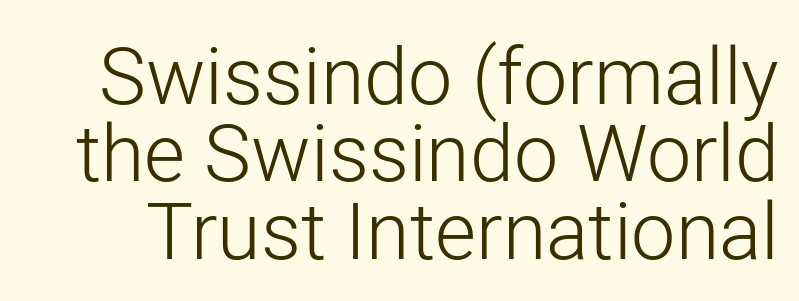
Q: Is the text bold? A: No.
Q: Is the text italic (slanted)? A: No, it is upright.
Q: Is the typeface a serif or a sans-serif typeface? A: Sans-serif.
Q: Is the text underlined? A: No.
Q: Is the spacing between letters normal or unusually wide? A: Normal.
Q: Is the spacing between lines tight, normal or loose? A: Tight.
Q: Width (condensed, normal, or wide)? A: Normal.
Q: Stroke contrast? A: Low.
Q: x-height? A: Medium.
Q: Monospaced? A: No.
